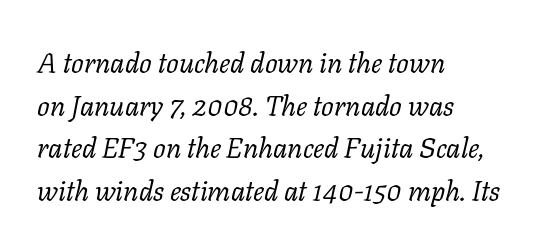
Q: Is the text bold? A: No.
Q: Is the text italic (slanted)? A: Yes, it leans right by about 11 degrees.
Q: Is the typeface a serif or a sans-serif typeface? A: Serif.
Q: Is the text underlined? A: No.
Q: How is the paragraph aligned? A: Left-aligned.
Q: Is the spacing between letters normal or unusually wide? A: Normal.
Q: Is the spacing between lines tight, normal or loose? A: Normal.
Q: Width (condensed, normal, or wide)? A: Normal.
Q: Stroke contrast? A: Low.
Q: x-height? A: Medium.
Q: Monospaced? A: No.
